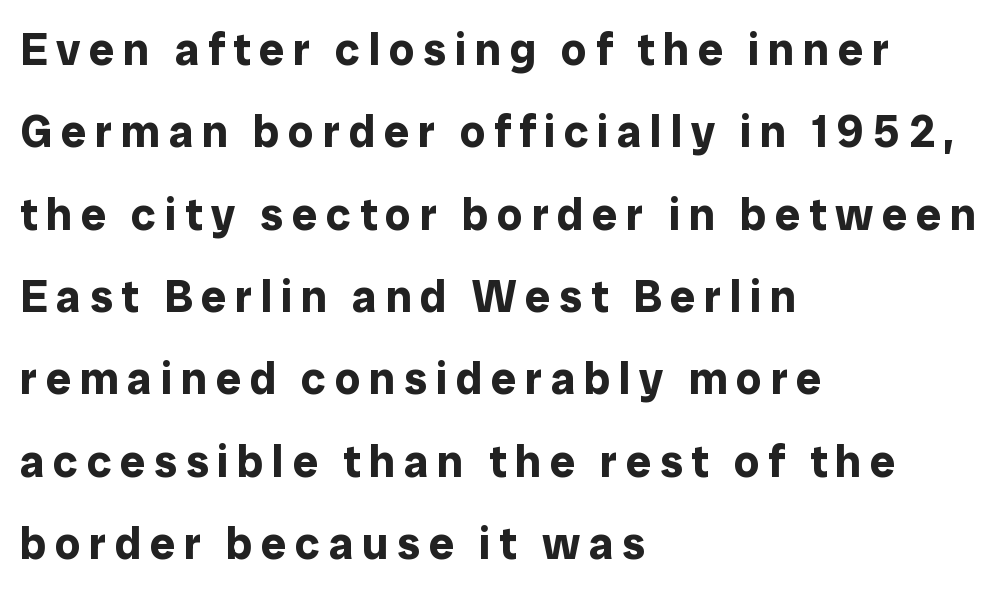
The image shows 45 px bold sans-serif type, upright; set left-aligned, line spacing 1.83x, not underlined; low stroke contrast and a medium x-height.
